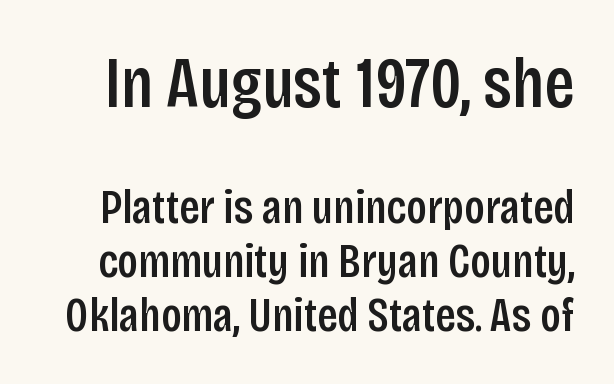
Characters follow at the spacing the type designer built in. The space between consecutive lines is stingy. What kind of face is this? One without serifs — a sans. The letters stand straight up with perfectly vertical stems. Honestly, there is no underline to notice here at all.
